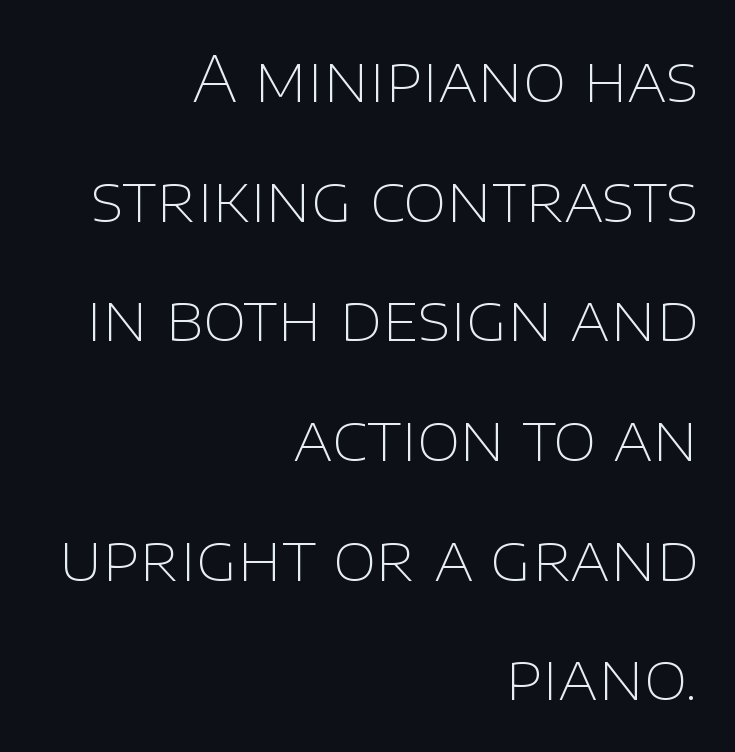
The image shows 63 px thin sans-serif type, upright; set right-aligned, loose line spacing (1.9x), normal letter spacing, not underlined; low stroke contrast and a large x-height.
